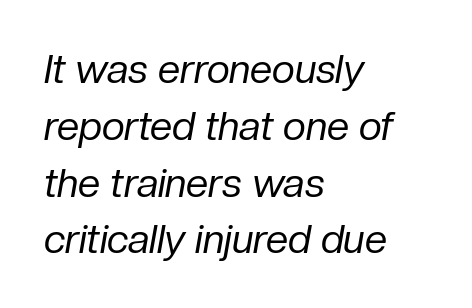
The rendering anchors every line to the left-hand side. Compared with a typical body face, this is equally light or lighter still. If you drew a line through each stem, it would be angled. Does the leading feel generous? No, just average. Students, note that the glyphs here touch the page at normal intervals. A typesetter would call this proportional, since set widths differ per character.
